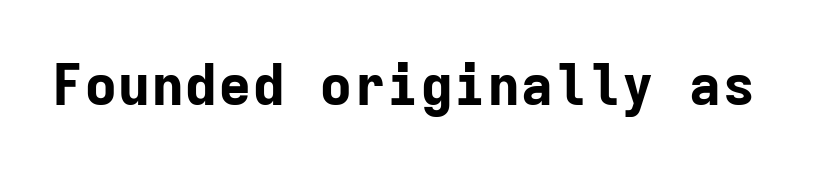
Note the uniform advance width — an 'i' takes as much space as an 'm'. Glance below the letters and you will spot only blank space. Strong, thick strokes mark this as bold type. Between one letter and the next there's only the usual sliver of space.
